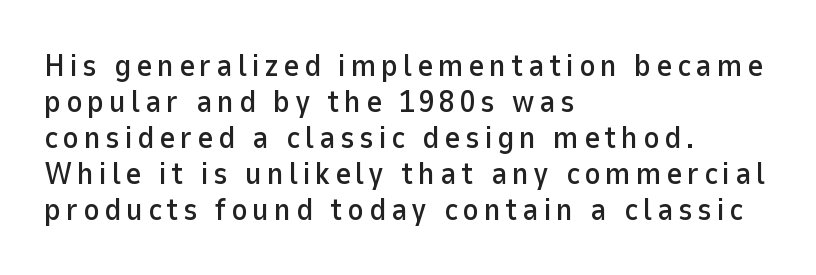
Unmarked baselines from the first word to the last. Stroke terminals: plain, sans-serif. Is there any slant? The stems are plumb. Does the copy run flush right? No — it runs flush left. Think of a printed novel: that variable character pitch is what you see here.
